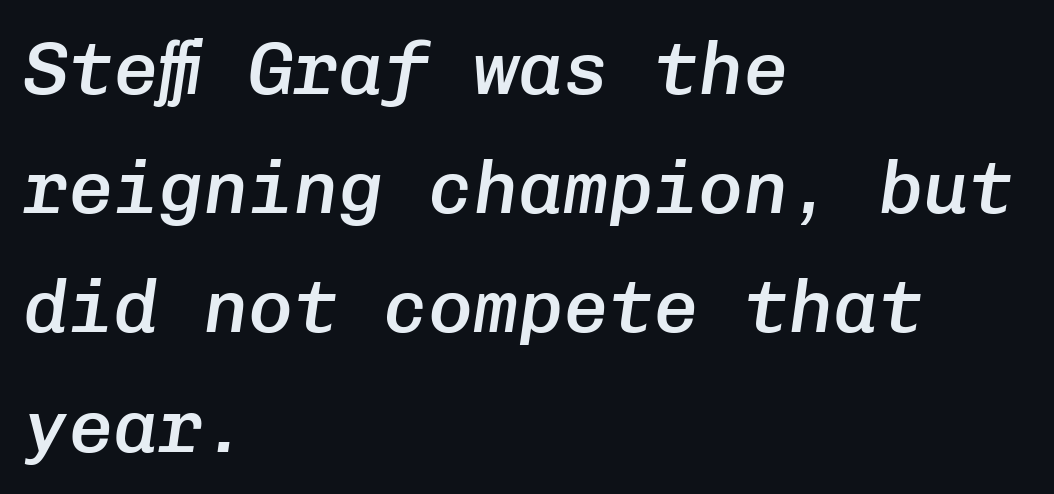
{"italic": "yes", "lean": "right", "slant_degrees": 8, "bold": "semi", "weight": "semibold", "width": "normal", "stroke_contrast": "low", "x_height": "medium", "monospaced": "yes", "underline": "no", "align": "left", "line_spacing": "normal", "line_spacing_ratio": 1.59, "letter_spacing": "normal", "letter_spacing_em": 0.0, "glyph_px": 75}
